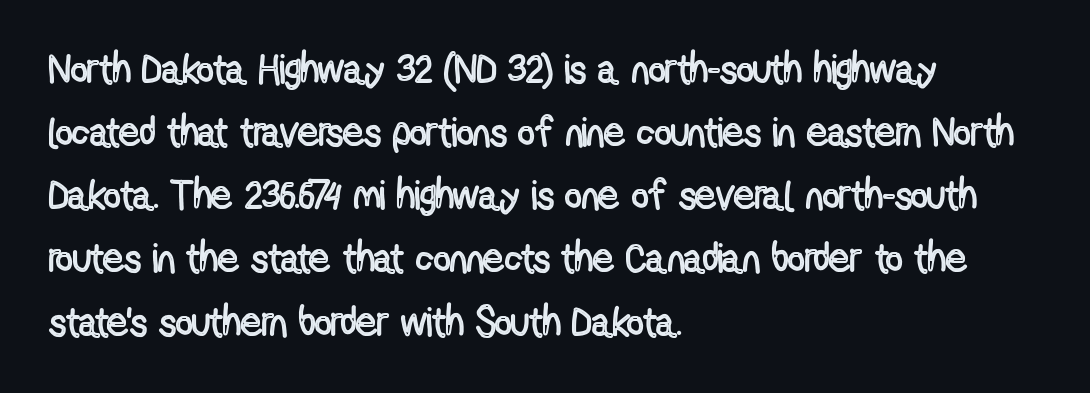
Q: Is the text italic (slanted)? A: No, it is upright.
Q: Is the text underlined? A: No.
Q: How is the paragraph aligned? A: Left-aligned.
Q: Is the spacing between letters normal or unusually wide? A: Normal.
Q: Is the spacing between lines tight, normal or loose? A: Normal.
Q: Width (condensed, normal, or wide)? A: Condensed.
Q: x-height? A: Medium.
Q: Monospaced? A: No.
